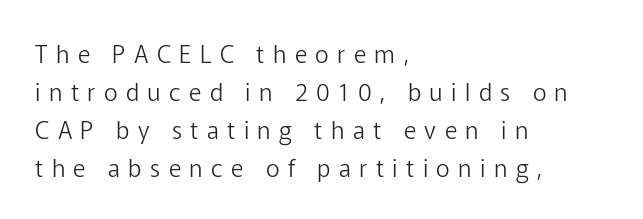
Rendered with straight, roman letterforms. Glyph-to-glyph distance is far greater than everyday printed text. Regular leading. Compared with a typical body face, this is equally light or lighter still.
